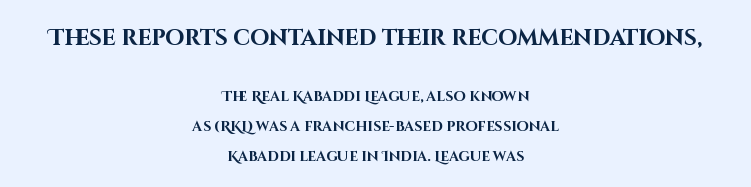
Just letters on the line, the space beneath them empty. Is there much room between lines? Yes — plenty of vertical air separates them. Whoever set this made the first block the dominant, larger element. The passage shown has conventional tracking throughout. When letters stand straight like this, we call the style roman or upright.
